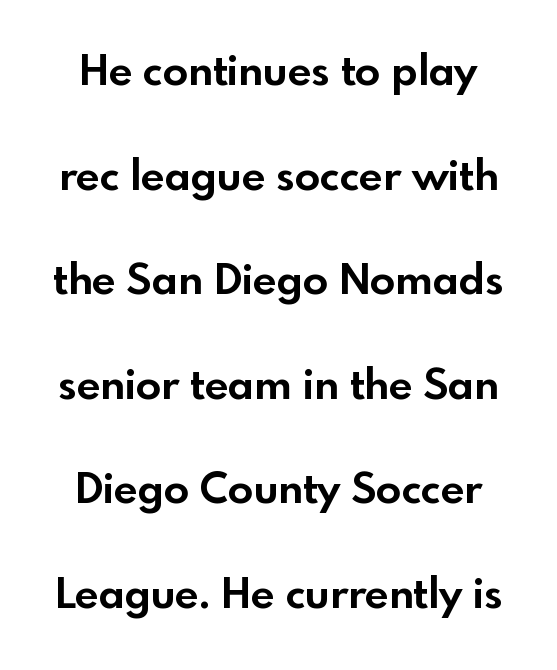
{"serif": "no", "italic": "no", "bold": "yes", "weight": "bold", "width": "normal", "x_height": "small", "monospaced": "no", "underline": "no", "line_spacing": "loose", "line_spacing_ratio": 2.49, "letter_spacing": "normal", "letter_spacing_em": 0.0, "glyph_px": 42}
